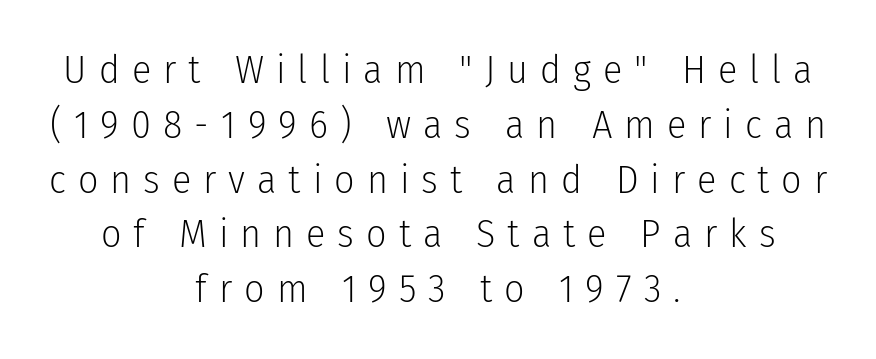
{"serif": "no", "italic": "no", "bold": "no", "weight": "light", "width": "condensed", "stroke_contrast": "low", "x_height": "medium", "monospaced": "no", "underline": "no", "align": "center", "line_spacing": "normal", "line_spacing_ratio": 1.37, "letter_spacing": "wide", "letter_spacing_em": 0.3, "glyph_px": 40}
